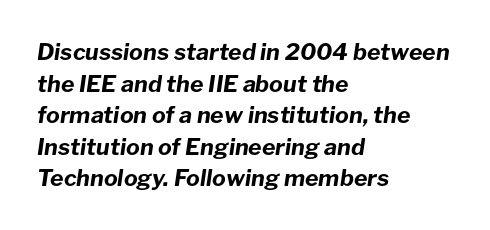
A typesetter would call this leading conventional body-copy spacing. The whole block is typeset with a tilt. These lines are set flush left with a ragged right edge. The letters are bold, with thick, heavy strokes.
